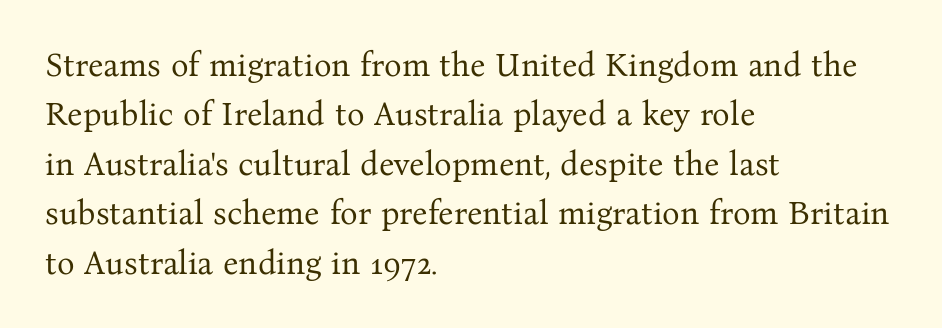
The image shows 33 px regular-weight serif type, upright; set left-aligned, normal line spacing (1.5x), normal letter spacing, not underlined; medium stroke contrast and a medium x-height.
